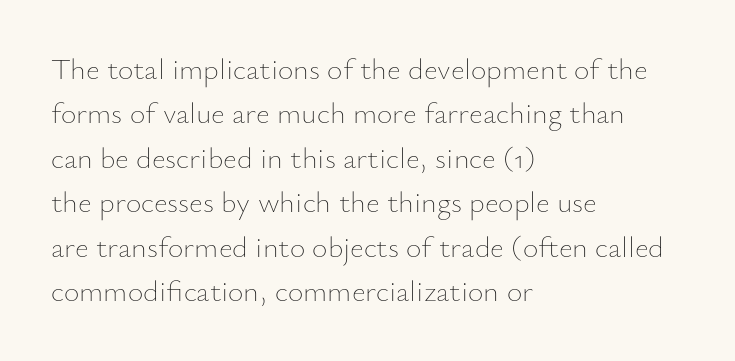
{"italic": "no", "bold": "no", "weight": "thin", "width": "normal", "stroke_contrast": "low", "x_height": "small", "monospaced": "no", "underline": "no", "align": "left", "line_spacing": "normal", "line_spacing_ratio": 1.48, "letter_spacing": "normal", "letter_spacing_em": 0.0, "glyph_px": 30}
